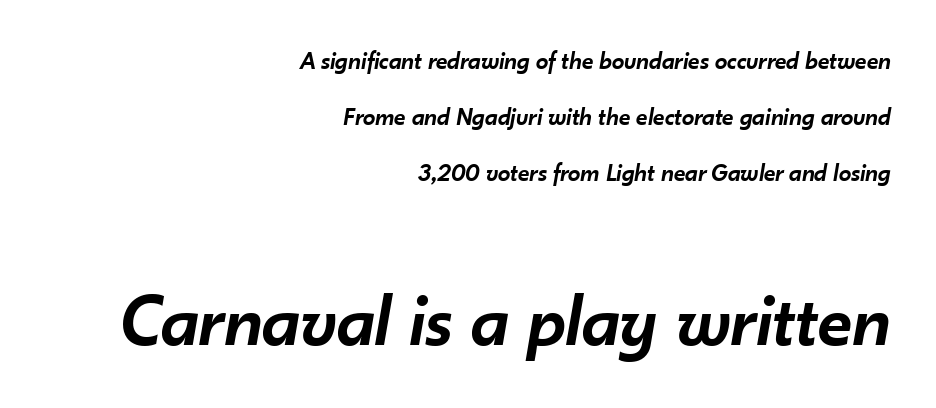
Q: Is the text bold? A: Semi-bold.
Q: Is the text italic (slanted)? A: Yes, it leans right by about 10 degrees.
Q: Is the text underlined? A: No.
Q: How is the paragraph aligned? A: Right-aligned.
Q: Is the spacing between letters normal or unusually wide? A: Normal.
Q: Is the spacing between lines tight, normal or loose? A: Loose.
Q: Which block of text is set in a larger size, the first (top) or the second (bottom)? A: The second (bottom) one.
Q: Width (condensed, normal, or wide)? A: Normal.
Q: Stroke contrast? A: Low.
Q: x-height? A: Small.
Q: Monospaced? A: No.
